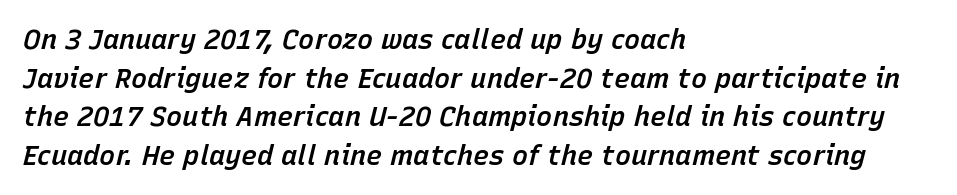
The image shows 27 px text type, italic (leaning right); set left-aligned, normal line spacing (1.43x), normal letter spacing, not underlined.
